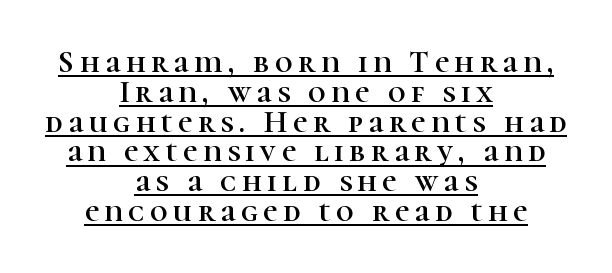
The sample's only ornament is a line tracing under the words. Each letter keeps its own natural width here, so spacing adapts to shape. The face used here is seriffed, in the tradition of book romans. Interline gaps are noticeably narrow in this sample. The lettering stays uniformly vertical, giving the passage a roman look.
